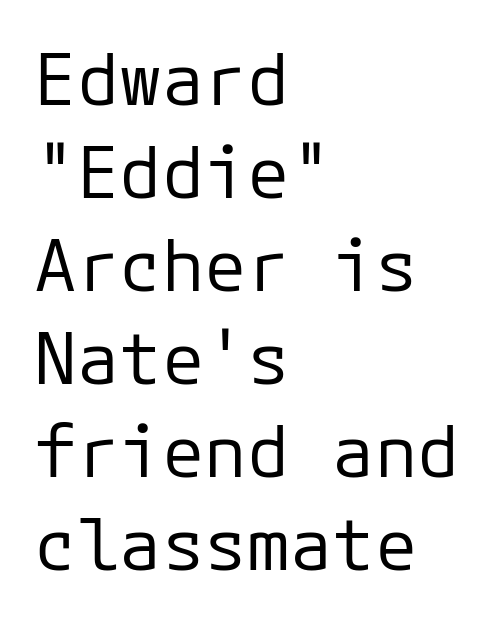
{"serif": "no", "italic": "no", "bold": "no", "weight": "regular", "width": "normal", "stroke_contrast": "low", "x_height": "medium", "underline": "no", "align": "left", "line_spacing": "normal", "line_spacing_ratio": 1.31, "letter_spacing": "normal", "letter_spacing_em": 0.0, "glyph_px": 71}
